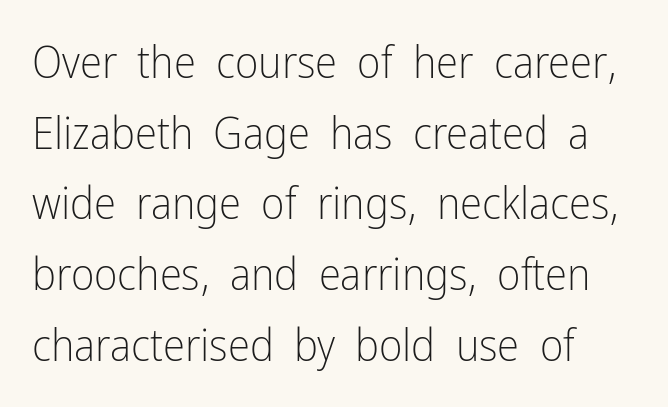
The image shows 45 px light, condensed sans-serif type, upright; set left-aligned, normal line spacing (1.57x), normal letter spacing, not underlined; low stroke contrast and a medium x-height.
